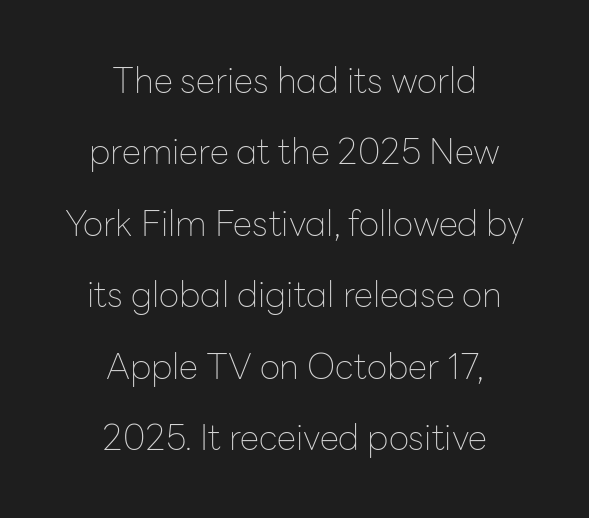
Q: Is the text bold? A: No.
Q: Is the text italic (slanted)? A: No, it is upright.
Q: Is the typeface a serif or a sans-serif typeface? A: Sans-serif.
Q: Is the text underlined? A: No.
Q: How is the paragraph aligned? A: Centered.
Q: Is the spacing between letters normal or unusually wide? A: Normal.
Q: Is the spacing between lines tight, normal or loose? A: Loose.
Q: Width (condensed, normal, or wide)? A: Normal.
Q: Stroke contrast? A: Low.
Q: x-height? A: Medium.
Q: Monospaced? A: No.
